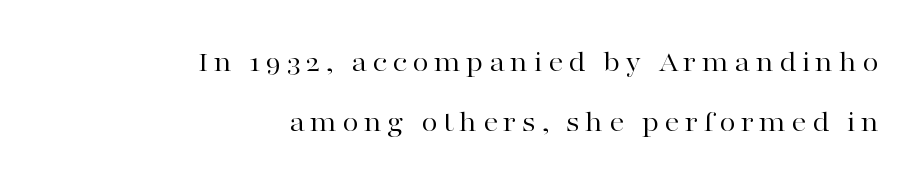
The glyphs are unaccompanied by any horizontal stroke below them. This rendering uses right alignment, leaving the left contour irregular. The passage shown is typed in a proportional face where columns would drift. Heaviness? Minimal to ordinary, like unemphasized prose. Check where the strokes stop: tiny serifs finish them off. Successive baselines arrive slowly, with a big drop between each.
